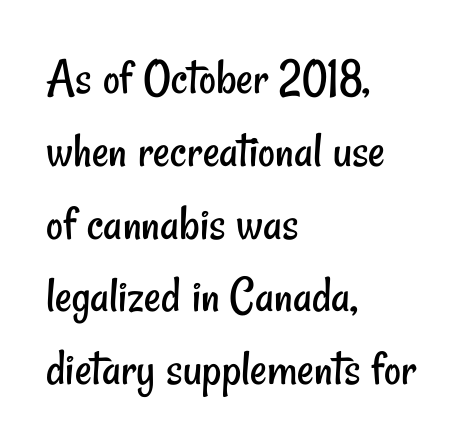
{"serif": "no", "bold": "no", "weight": "regular", "width": "condensed", "stroke_contrast": "low", "x_height": "small", "monospaced": "no", "underline": "no", "align": "left", "line_spacing": "normal", "line_spacing_ratio": 1.4, "letter_spacing": "normal", "letter_spacing_em": 0.0, "glyph_px": 52}
